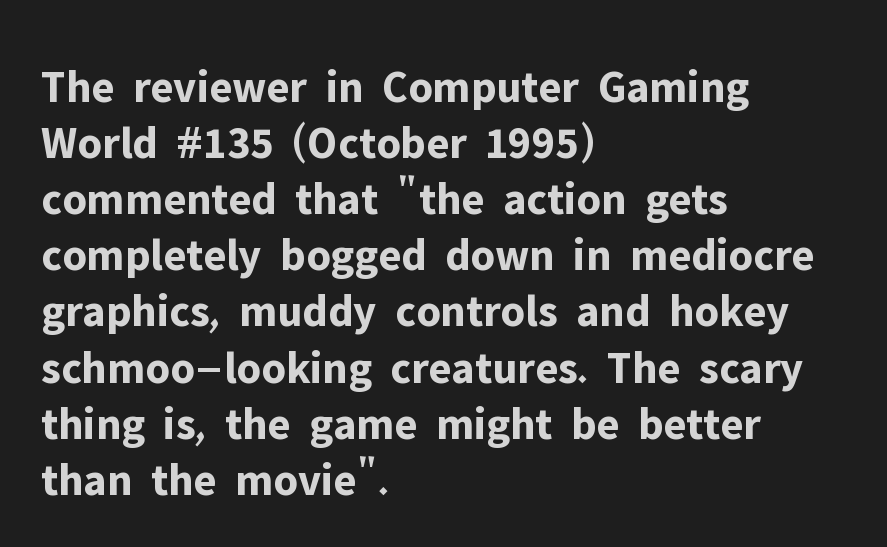
Q: Is the text bold? A: Yes.
Q: Is the text italic (slanted)? A: No, it is upright.
Q: Is the typeface a serif or a sans-serif typeface? A: Sans-serif.
Q: Is the text underlined? A: No.
Q: How is the paragraph aligned? A: Left-aligned.
Q: Is the spacing between letters normal or unusually wide? A: Normal.
Q: Width (condensed, normal, or wide)? A: Normal.
Q: Stroke contrast? A: Low.
Q: x-height? A: Medium.
Q: Monospaced? A: No.
